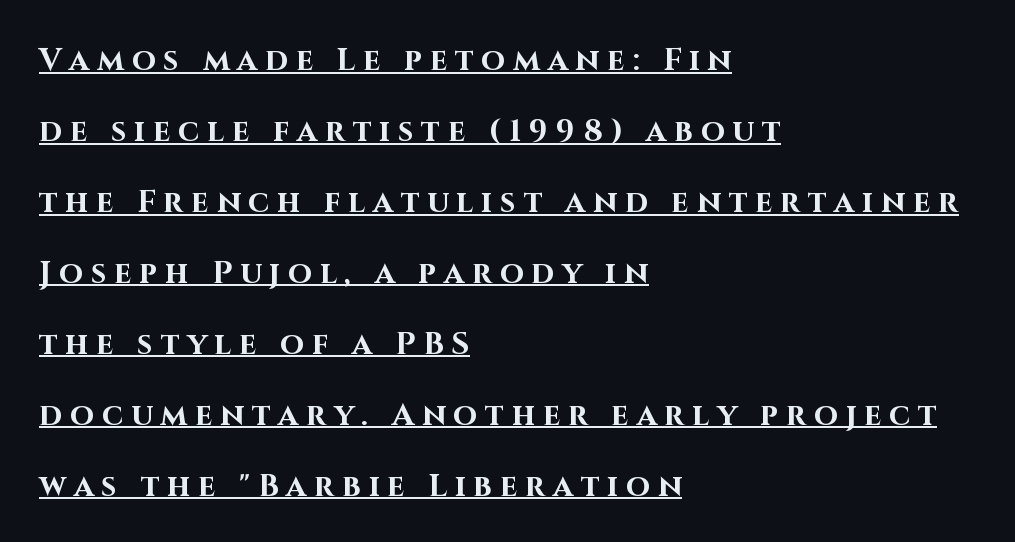
Q: Is the text bold? A: Yes.
Q: Is the text italic (slanted)? A: No, it is upright.
Q: Is the typeface a serif or a sans-serif typeface? A: Sans-serif.
Q: Is the text underlined? A: Yes.
Q: How is the paragraph aligned? A: Left-aligned.
Q: Is the spacing between letters normal or unusually wide? A: Unusually wide.
Q: Is the spacing between lines tight, normal or loose? A: Loose.
Q: Width (condensed, normal, or wide)? A: Normal.
Q: Stroke contrast? A: High.
Q: x-height? A: Large.
Q: Monospaced? A: No.
